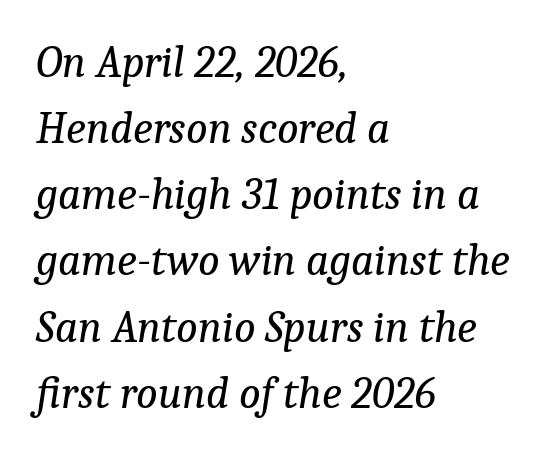
A typesetter would mark this as italic. The letterforms sit shoulder to shoulder at normal distance. This rendering features lettering with no underline. The passage shown is typed in a proportional face where columns would drift. What's the leading like? Ordinary, nothing unusual.
